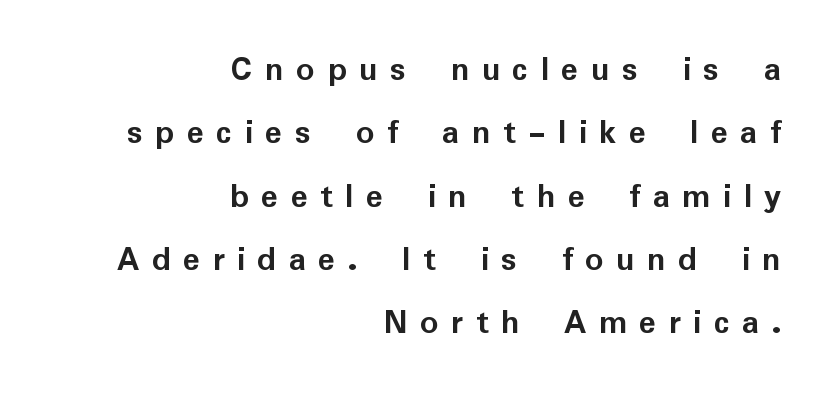
Tracking here is generous; glyphs stand well apart from one another. Right-aligned paragraph, ragged on the left. This sample uses an upright cut, with every glyph sitting square on the baseline. The space directly below the letters is spotless. Look at the bottom of the vertical strokes: they stop flat, with no serifs. Plenty of ink on the page — the face is bold.
